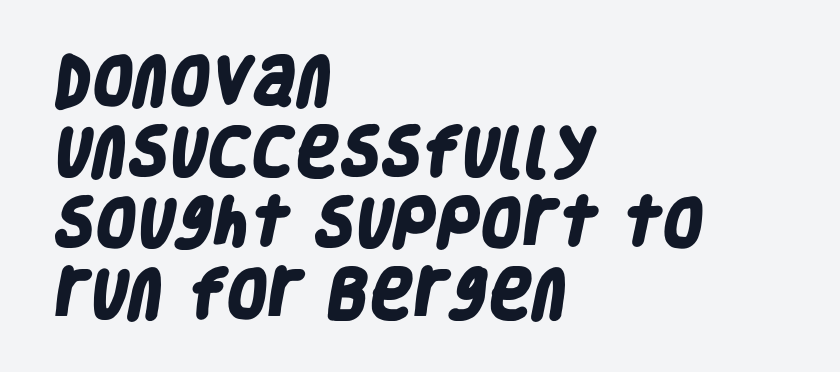
Q: Is the text bold? A: Yes.
Q: Is the typeface a serif or a sans-serif typeface? A: Sans-serif.
Q: Is the text underlined? A: No.
Q: How is the paragraph aligned? A: Left-aligned.
Q: Is the spacing between letters normal or unusually wide? A: Normal.
Q: Is the spacing between lines tight, normal or loose? A: Normal.
Q: Width (condensed, normal, or wide)? A: Condensed.
Q: Stroke contrast? A: Low.
Q: x-height? A: Large.
Q: Monospaced? A: No.
